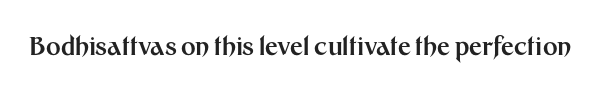
The image shows 25 px bold type, upright; set normal letter spacing, not underlined.
